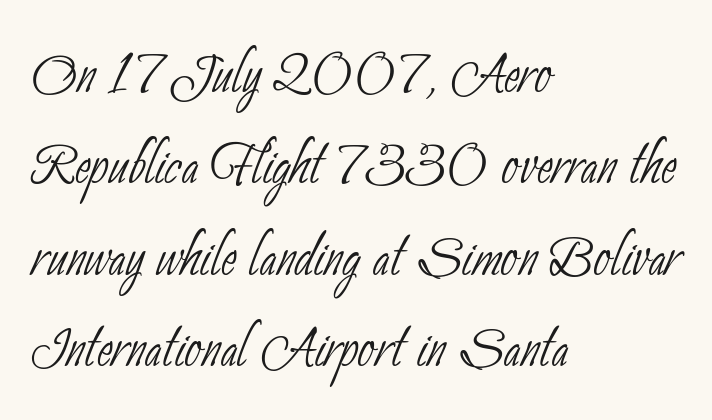
Q: Is the text bold? A: No.
Q: Is the typeface a serif or a sans-serif typeface? A: Sans-serif.
Q: Is the text underlined? A: No.
Q: How is the paragraph aligned? A: Left-aligned.
Q: Is the spacing between letters normal or unusually wide? A: Normal.
Q: Width (condensed, normal, or wide)? A: Condensed.
Q: Stroke contrast? A: Low.
Q: x-height? A: Small.
Q: Monospaced? A: No.
